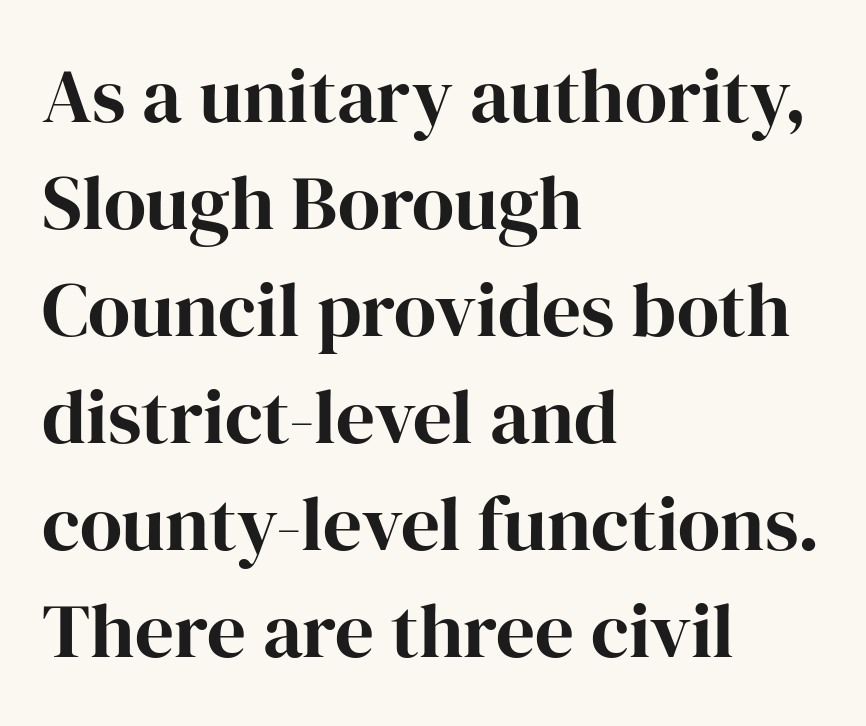
How are the letters spaced? Ordinarily, with no added tracking. The gap between lines stays unmarked. These lines are set flush left with a ragged right edge. The type family on display is of the serif kind. Vertically, the passage feels balanced, rows spaced as you'd expect. The letters advance in unequal steps, a hallmark of proportional type.
